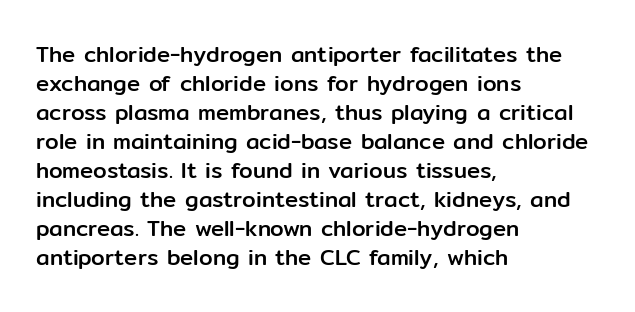
Q: Is the text italic (slanted)? A: No, it is upright.
Q: Is the text underlined? A: No.
Q: How is the paragraph aligned? A: Left-aligned.
Q: Is the spacing between letters normal or unusually wide? A: Normal.
Q: Is the spacing between lines tight, normal or loose? A: Normal.
